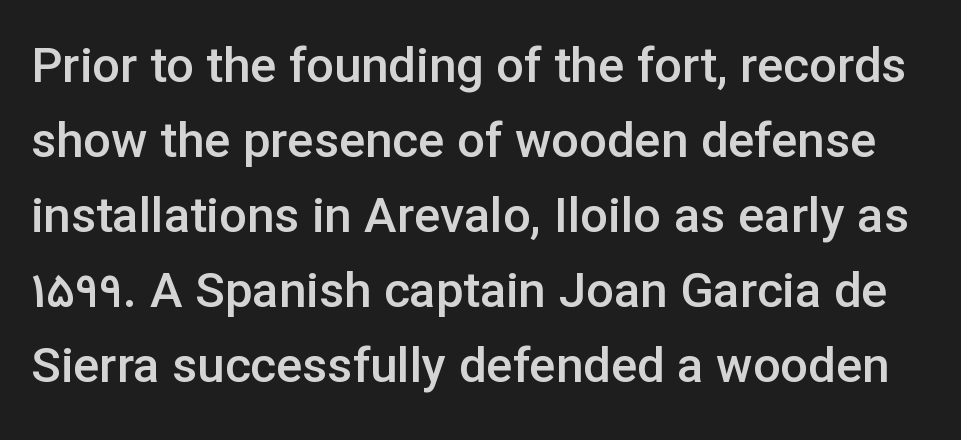
Q: Is the text bold? A: Semi-bold.
Q: Is the text italic (slanted)? A: No, it is upright.
Q: Is the typeface a serif or a sans-serif typeface? A: Sans-serif.
Q: Is the text underlined? A: No.
Q: Is the spacing between letters normal or unusually wide? A: Normal.
Q: Is the spacing between lines tight, normal or loose? A: Normal.
Q: Width (condensed, normal, or wide)? A: Normal.
Q: Stroke contrast? A: Low.
Q: x-height? A: Medium.
Q: Monospaced? A: No.
